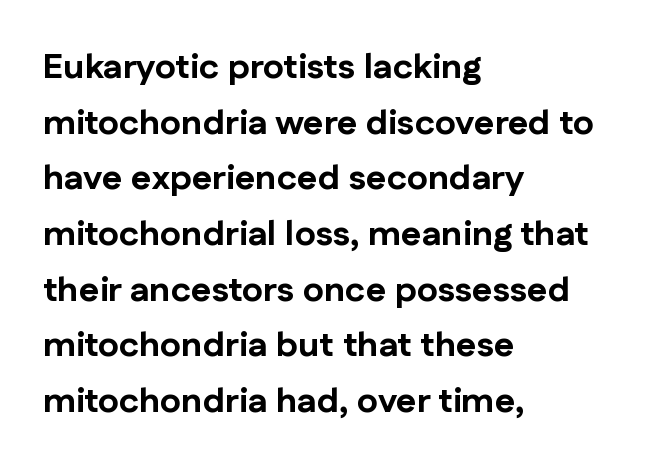
{"serif": "no", "italic": "no", "bold": "yes", "weight": "bold", "width": "normal", "stroke_contrast": "low", "x_height": "medium", "monospaced": "no", "underline": "no", "align": "left", "line_spacing": "normal", "line_spacing_ratio": 1.59, "letter_spacing": "normal", "letter_spacing_em": 0.0, "glyph_px": 35}
